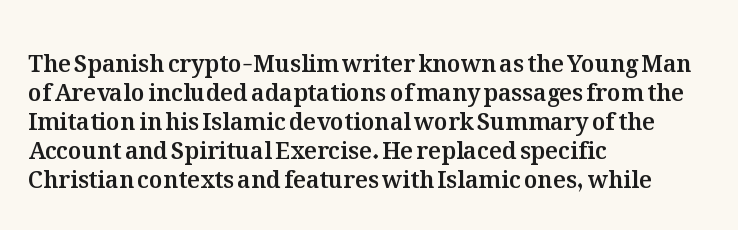
The image shows 23 px text type, upright; set left-aligned, normal line spacing (1.26x), normal letter spacing, not underlined.
